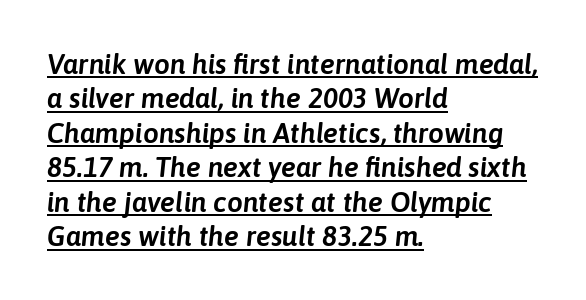
Q: Is the text italic (slanted)? A: Yes, it leans right by about 6 degrees.
Q: Is the text underlined? A: Yes.
Q: How is the paragraph aligned? A: Left-aligned.
Q: Is the spacing between letters normal or unusually wide? A: Normal.
Q: Width (condensed, normal, or wide)? A: Normal.
Q: Stroke contrast? A: Low.
Q: x-height? A: Medium.
Q: Monospaced? A: No.
